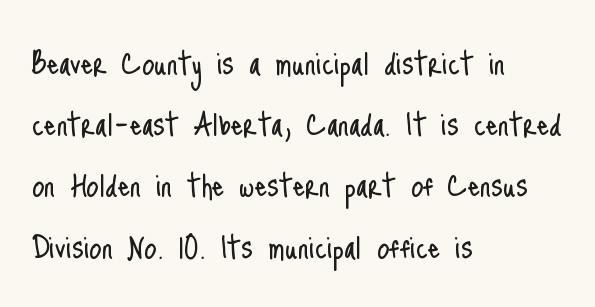
Look at the bottom of the vertical strokes: they stop flat, with no serifs. The baseline area is clear. On a weight scale, this lands at 450 or below. The rag falls on the right side of this text block. Do the characters align in a grid? No, the font is proportional.
